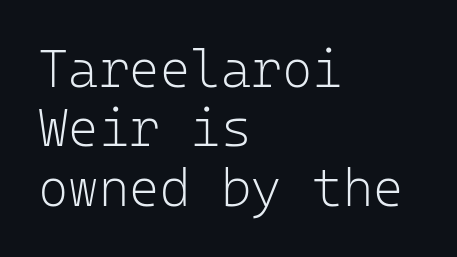
Q: Is the text bold? A: No.
Q: Is the text italic (slanted)? A: No, it is upright.
Q: Is the typeface a serif or a sans-serif typeface? A: Sans-serif.
Q: Is the text underlined? A: No.
Q: How is the paragraph aligned? A: Left-aligned.
Q: Is the spacing between letters normal or unusually wide? A: Normal.
Q: Is the spacing between lines tight, normal or loose? A: Tight.
Q: Width (condensed, normal, or wide)? A: Normal.
Q: Stroke contrast? A: Low.
Q: x-height? A: Medium.
Q: Monospaced? A: Yes.
